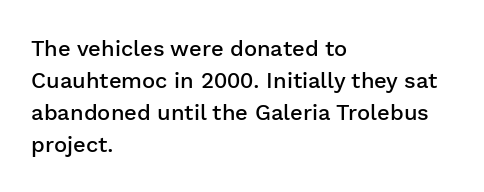
Q: Is the text bold? A: Semi-bold.
Q: Is the text italic (slanted)? A: No, it is upright.
Q: Is the text underlined? A: No.
Q: How is the paragraph aligned? A: Left-aligned.
Q: Is the spacing between letters normal or unusually wide? A: Normal.
Q: Is the spacing between lines tight, normal or loose? A: Normal.
